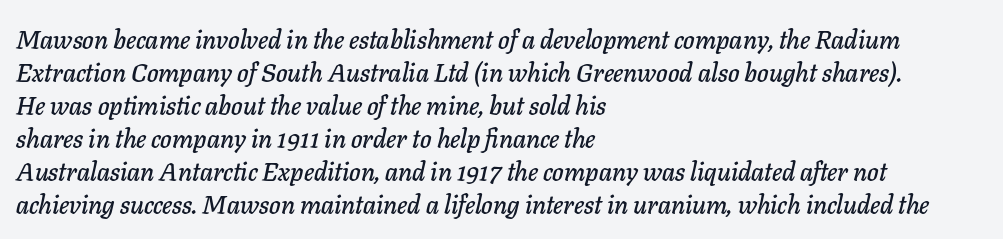
The lines sit at an ordinary, default distance from one another. The letterforms sit shoulder to shoulder at normal distance. The font's italic variant was chosen for this text. Words float on clear page, feet unadorned.
